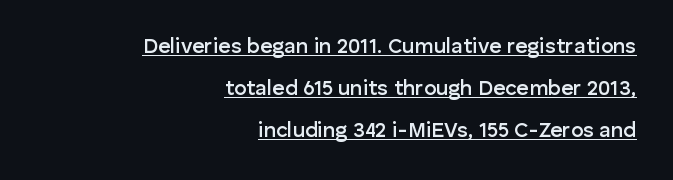
The image shows 21 px text type, upright; set right-aligned, loose line spacing (1.99x), normal letter spacing, underlined.
